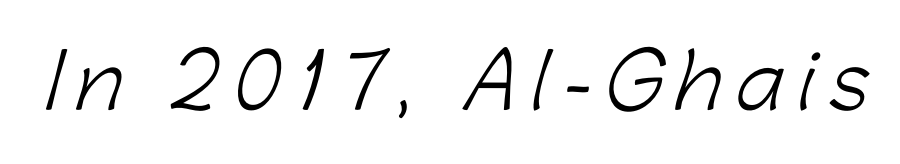
Q: Is the text bold? A: No.
Q: Is the typeface a serif or a sans-serif typeface? A: Sans-serif.
Q: Is the text underlined? A: No.
Q: Is the spacing between letters normal or unusually wide? A: Unusually wide.
Q: Width (condensed, normal, or wide)? A: Normal.
Q: Stroke contrast? A: Low.
Q: x-height? A: Medium.
Q: Monospaced? A: No.
